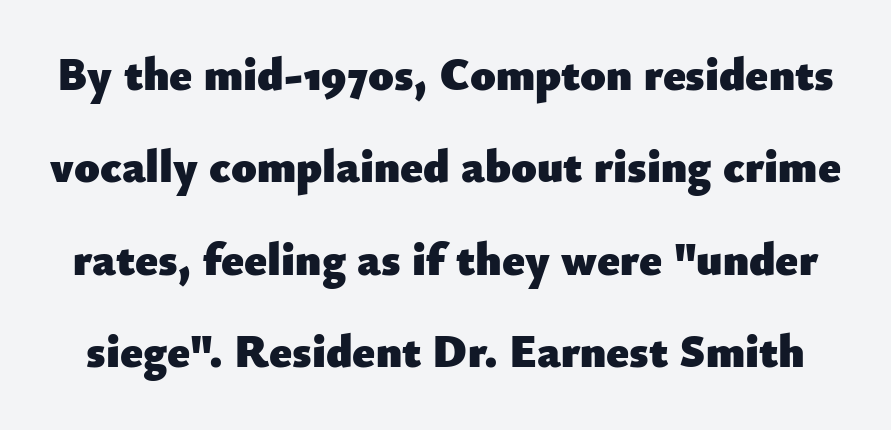
The face used here is a sans, in the tradition of grotesques and geometrics. Pretty heavy lettering here — definitely bold. Quick note: not italic, upright. Only glyphs here, with clear space below each row. Is the letter spacing exaggerated? No — it looks like the ordinary default.
